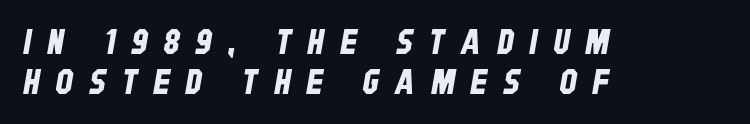
Q: Is the typeface a serif or a sans-serif typeface? A: Sans-serif.
Q: Is the text underlined? A: No.
Q: How is the paragraph aligned? A: Left-aligned.
Q: Is the spacing between letters normal or unusually wide? A: Unusually wide.
Q: Width (condensed, normal, or wide)? A: Condensed.
Q: Stroke contrast? A: Low.
Q: x-height? A: Large.
Q: Monospaced? A: No.
